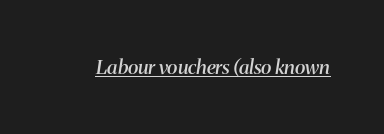
In terms of letterspacing, this is plain default setting. A fair bit of extra ink — the face is semibold, not bold. Characters are canted at an angle relative to the baseline's perpendicular. Like a heading marked for emphasis, these lines bear an underscore.
